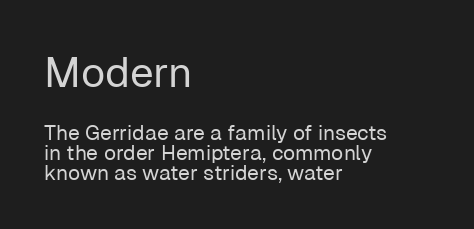
{"serif": "no", "italic": "no", "bold": "no", "weight": "regular", "width": "normal", "stroke_contrast": "low", "x_height": "medium", "monospaced": "no", "underline": "no", "align": "left", "line_spacing": "tight", "line_spacing_ratio": 0.96, "letter_spacing": "normal", "letter_spacing_em": 0.0, "larger_block": "first", "size_ratio": 2.0, "glyph_px": 42}
